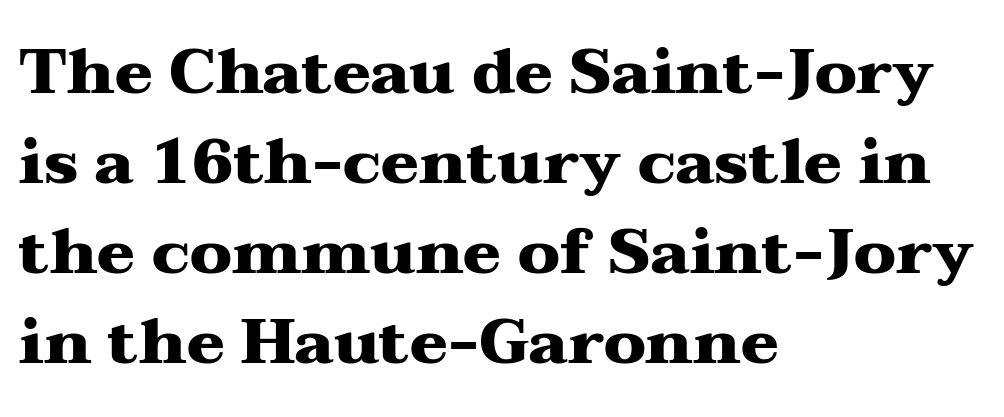
The designer went with a serif here, giving each stem small feet. The letters advance in unequal steps, a hallmark of proportional type. You'd pick this weight for a headline — it's a proper bold. Which margin do the lines hug? The left one — the right edge is uneven.
